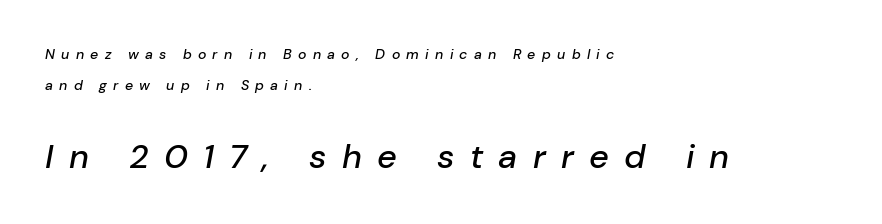
{"italic": "yes", "lean": "right", "slant_degrees": 10, "width": "normal", "stroke_contrast": "low", "x_height": "medium", "monospaced": "no", "underline": "no", "align": "left", "line_spacing": "loose", "line_spacing_ratio": 2.19, "letter_spacing": "wide", "letter_spacing_em": 0.45, "larger_block": "second", "size_ratio": 2.43, "glyph_px": 34}
